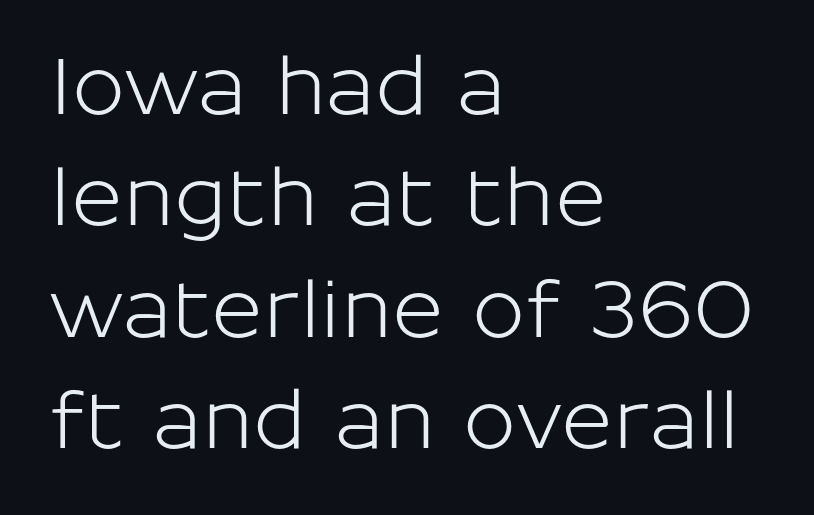
The letters sit at their default tracking, neither squeezed nor spread. These lines are rendered in a variable-pitch font. Reading down the column, the eye jumps a familiar distance to each next line. The baseline area is clear.
